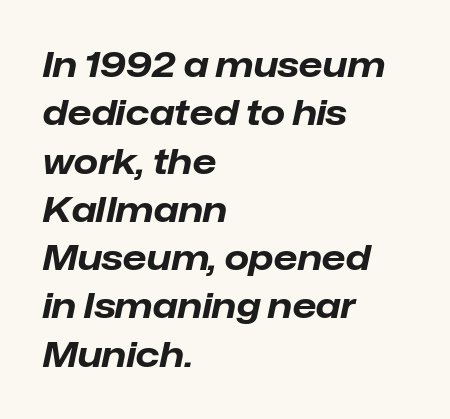
{"italic": "yes", "lean": "right", "slant_degrees": 12, "bold": "yes", "weight": "bold", "width": "normal", "stroke_contrast": "low", "x_height": "medium", "monospaced": "no", "underline": "no", "align": "left", "line_spacing": "normal", "line_spacing_ratio": 1.38, "letter_spacing": "normal", "letter_spacing_em": 0.0, "glyph_px": 35}
